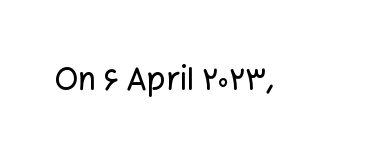
Q: Is the text italic (slanted)? A: No, it is upright.
Q: Is the typeface a serif or a sans-serif typeface? A: Sans-serif.
Q: Is the text underlined? A: No.
Q: Is the spacing between letters normal or unusually wide? A: Normal.
Q: Width (condensed, normal, or wide)? A: Normal.
Q: Stroke contrast? A: Low.
Q: x-height? A: Medium.
Q: Monospaced? A: No.
